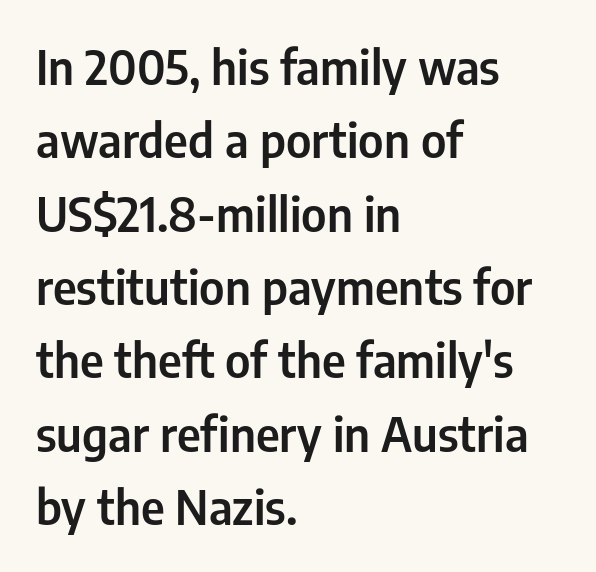
The image shows 47 px condensed sans-serif type, upright; set left-aligned, normal line spacing (1.56x), normal letter spacing, not underlined; low stroke contrast and a medium x-height.
